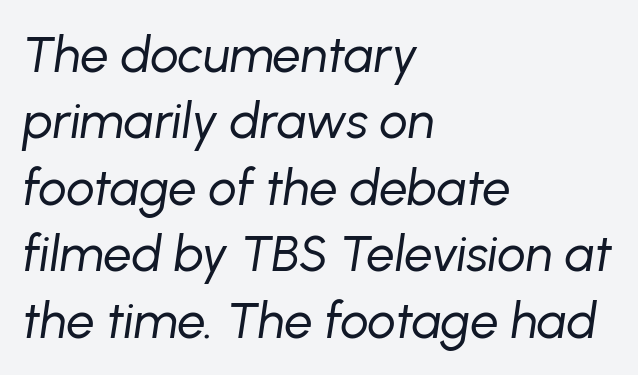
The image shows 50 px regular-weight type, italic (leaning right); set left-aligned, normal line spacing (1.33x), normal letter spacing, not underlined; low stroke contrast and a medium x-height.
